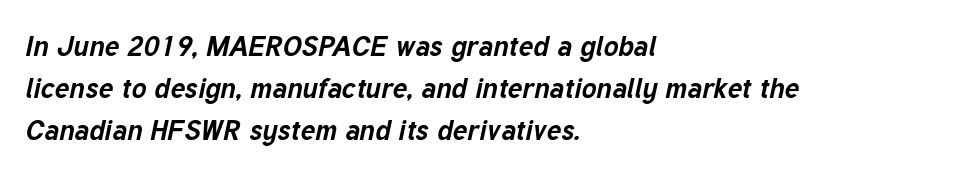
{"italic": "yes", "lean": "right", "slant_degrees": 12, "bold": "yes", "weight": "bold", "width": "normal", "stroke_contrast": "low", "x_height": "medium", "monospaced": "no", "underline": "no", "align": "left", "line_spacing": "normal", "line_spacing_ratio": 1.5, "letter_spacing": "normal", "letter_spacing_em": 0.0, "glyph_px": 28}
